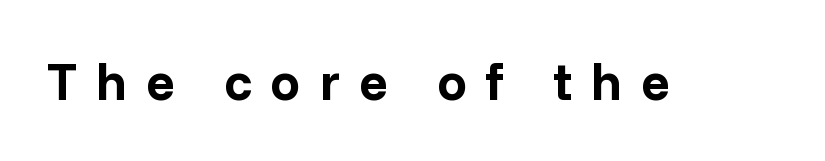
The image shows 53 px bold sans-serif type, upright; set unusually wide letter spacing (+0.35 em), not underlined; low stroke contrast and a medium x-height.
